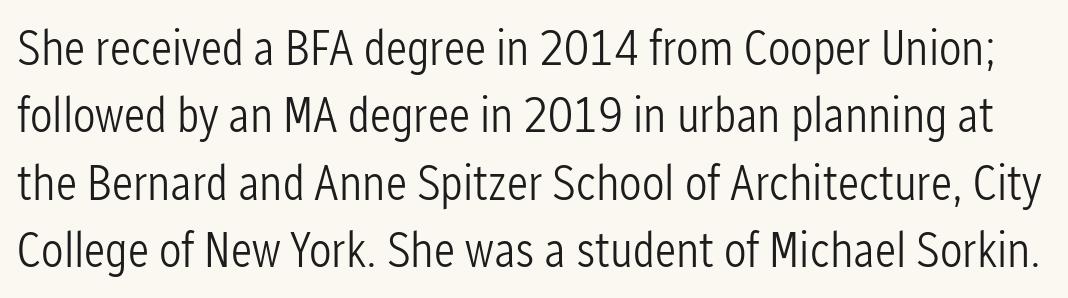
Q: Is the text bold? A: No.
Q: Is the text italic (slanted)? A: No, it is upright.
Q: Is the typeface a serif or a sans-serif typeface? A: Sans-serif.
Q: Is the text underlined? A: No.
Q: Is the spacing between letters normal or unusually wide? A: Normal.
Q: Is the spacing between lines tight, normal or loose? A: Normal.
Q: Width (condensed, normal, or wide)? A: Condensed.
Q: Stroke contrast? A: Low.
Q: x-height? A: Medium.
Q: Monospaced? A: No.
